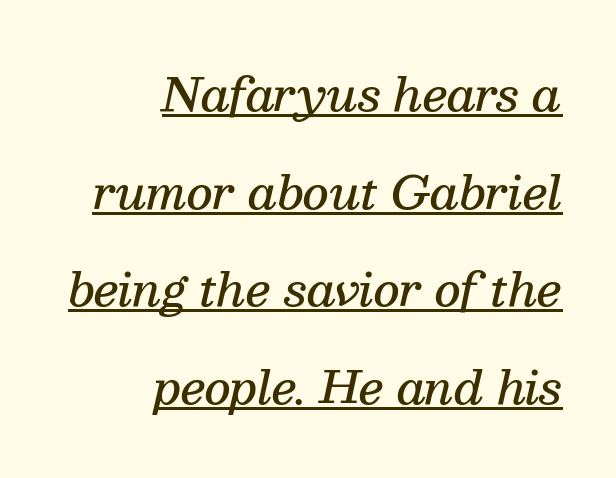
Q: Is the text bold? A: Semi-bold.
Q: Is the text italic (slanted)? A: Yes, it leans right by about 13 degrees.
Q: Is the typeface a serif or a sans-serif typeface? A: Serif.
Q: Is the text underlined? A: Yes.
Q: How is the paragraph aligned? A: Right-aligned.
Q: Is the spacing between letters normal or unusually wide? A: Normal.
Q: Is the spacing between lines tight, normal or loose? A: Loose.
Q: Width (condensed, normal, or wide)? A: Normal.
Q: Stroke contrast? A: Medium.
Q: x-height? A: Medium.
Q: Monospaced? A: No.
